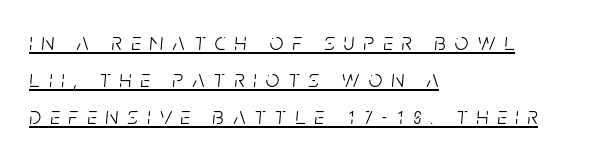
The image shows 24 px text type, italic (leaning right); set left-aligned, normal line spacing (1.54x), unusually wide letter spacing (+0.38 em), underlined.
